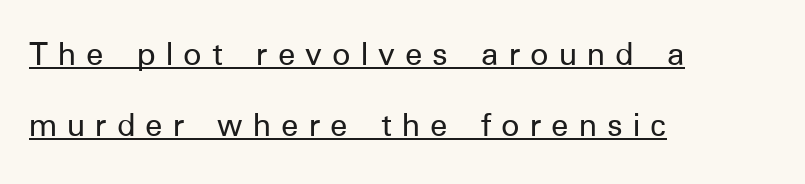
Q: Is the text italic (slanted)? A: No, it is upright.
Q: Is the typeface a serif or a sans-serif typeface? A: Sans-serif.
Q: Is the text underlined? A: Yes.
Q: How is the paragraph aligned? A: Left-aligned.
Q: Is the spacing between letters normal or unusually wide? A: Unusually wide.
Q: Is the spacing between lines tight, normal or loose? A: Loose.
Q: Width (condensed, normal, or wide)? A: Normal.
Q: Stroke contrast? A: Low.
Q: x-height? A: Medium.
Q: Monospaced? A: No.
